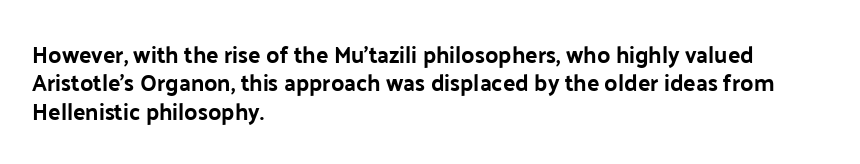
The image shows 23 px bold type, upright; set left-aligned, line spacing 1.23x, normal letter spacing, not underlined.
